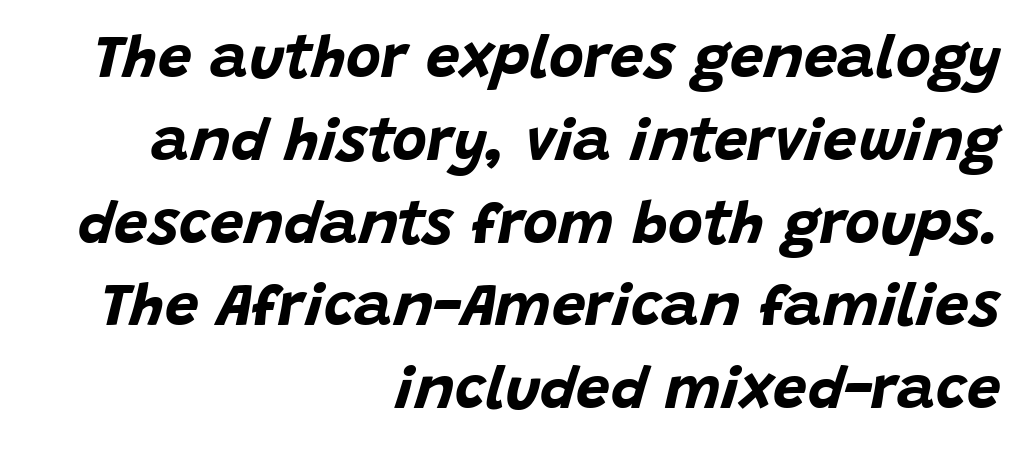
Q: Is the text bold? A: Yes.
Q: Is the text italic (slanted)? A: Yes, it leans right by about 15 degrees.
Q: Is the text underlined? A: No.
Q: How is the paragraph aligned? A: Right-aligned.
Q: Is the spacing between letters normal or unusually wide? A: Normal.
Q: Is the spacing between lines tight, normal or loose? A: Normal.
Q: Width (condensed, normal, or wide)? A: Normal.
Q: Stroke contrast? A: Low.
Q: x-height? A: Large.
Q: Monospaced? A: No.
